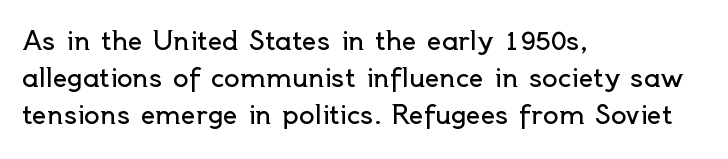
The image shows 26 px text type, upright; set left-aligned, normal line spacing (1.43x), normal letter spacing, not underlined.
